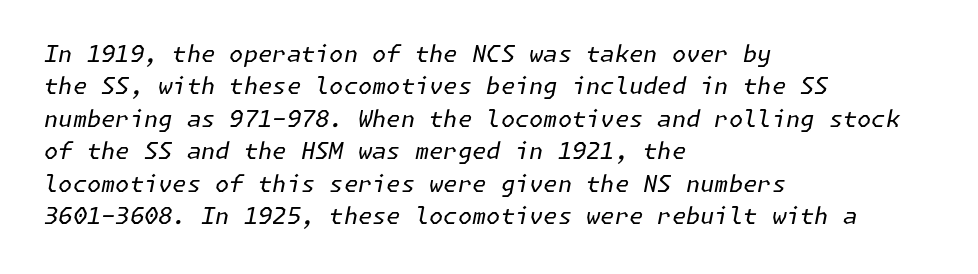
Layout note: lines flush left. Looking at the ascenders, they clearly lean. The rows are spaced the way most documents space them. Letters have the restrained weight of plain body copy at most.
